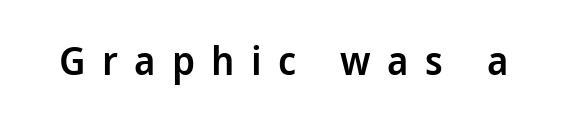
Tracking value appears strongly positive — letters spread wide. Type without underlining. Are there feet on the stems? There aren't — it's a sans. Proportional: the letters do not fall into vertical columns. Unlike italic type, these characters show no tilt at all.
